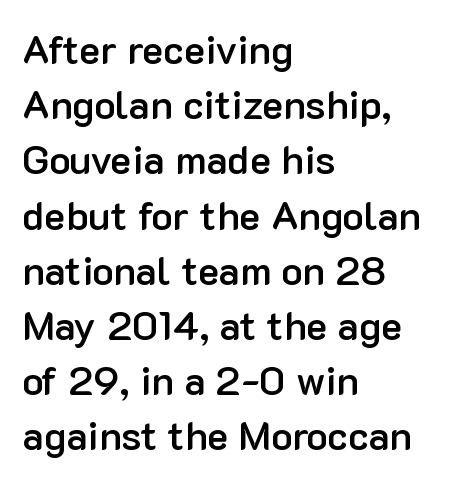
Q: Is the text bold? A: Semi-bold.
Q: Is the text italic (slanted)? A: No, it is upright.
Q: Is the typeface a serif or a sans-serif typeface? A: Sans-serif.
Q: Is the text underlined? A: No.
Q: How is the paragraph aligned? A: Left-aligned.
Q: Is the spacing between letters normal or unusually wide? A: Normal.
Q: Is the spacing between lines tight, normal or loose? A: Normal.
Q: Width (condensed, normal, or wide)? A: Normal.
Q: Stroke contrast? A: Low.
Q: x-height? A: Medium.
Q: Monospaced? A: No.
